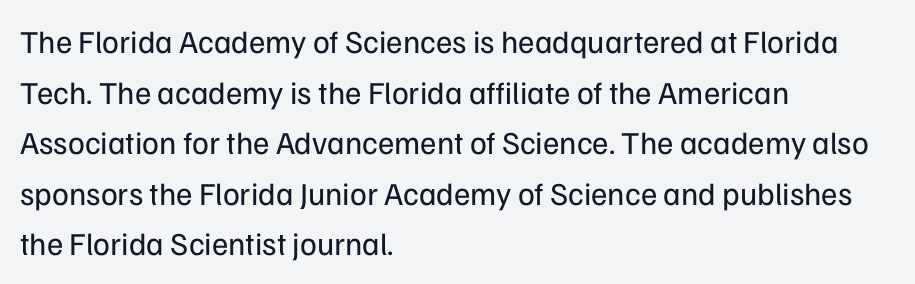
{"serif": "no", "italic": "no", "bold": "no", "weight": "regular", "width": "normal", "stroke_contrast": "low", "x_height": "medium", "monospaced": "no", "underline": "no", "align": "left", "line_spacing": "normal", "line_spacing_ratio": 1.58, "letter_spacing": "normal", "letter_spacing_em": 0.0, "glyph_px": 32}
